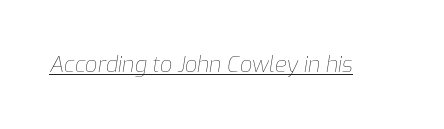
Q: Is the text bold? A: No.
Q: Is the text italic (slanted)? A: Yes, it leans right by about 9 degrees.
Q: Is the text underlined? A: Yes.
Q: Is the spacing between letters normal or unusually wide? A: Normal.
